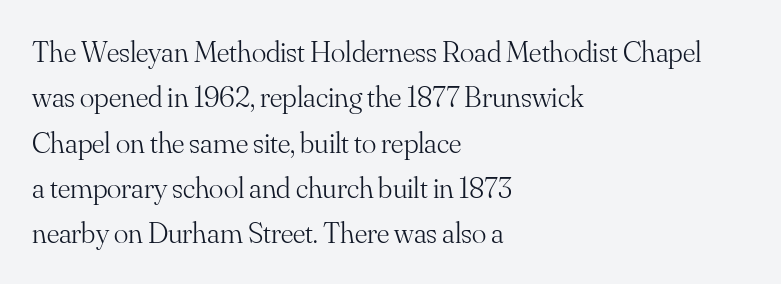
This sample uses plain, unmodified letter spacing. A student would call this left alignment; a typographer would say flush left, rag right. The zone under the glyphs is completely vacant. The passage shown is not bold in any degree. Do the characters align in a grid? No, the font is proportional. Posture: straight, roman, zero tilt.
